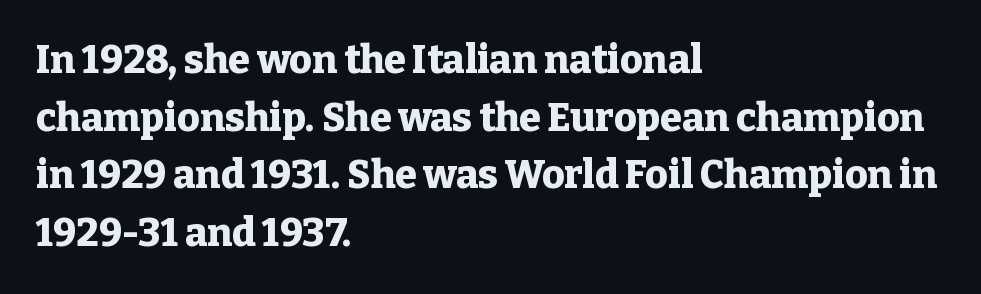
Pretty heavy lettering here — definitely bold. Look at the tracking — it's just the regular setting, nothing added. Every stem runs plumb, perpendicular to the baseline. The rendering uses natural spacing where letterforms have individual widths. Serif or sans? Serif — the stroke terminals have little feet.
